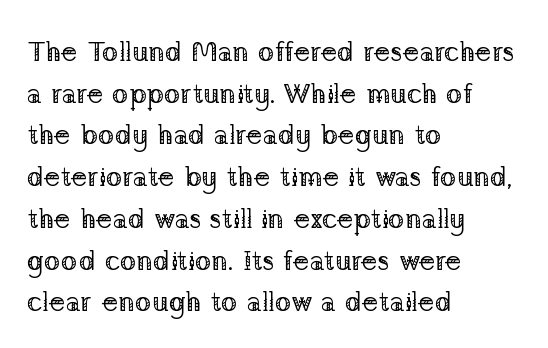
The image shows 28 px regular-weight serif type, upright; set left-aligned, normal line spacing (1.49x), normal letter spacing, not underlined; low stroke contrast and a medium x-height.
